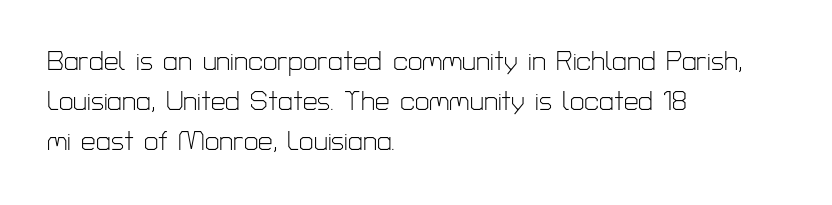
The image shows 26 px text type, upright; set left-aligned, normal line spacing (1.54x), normal letter spacing, not underlined.
